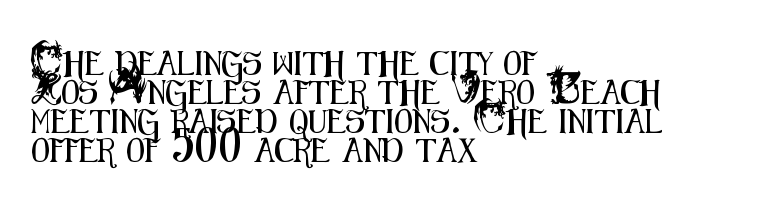
The image shows 24 px text type, upright; set left-aligned, line spacing 1.21x, normal letter spacing, not underlined.
